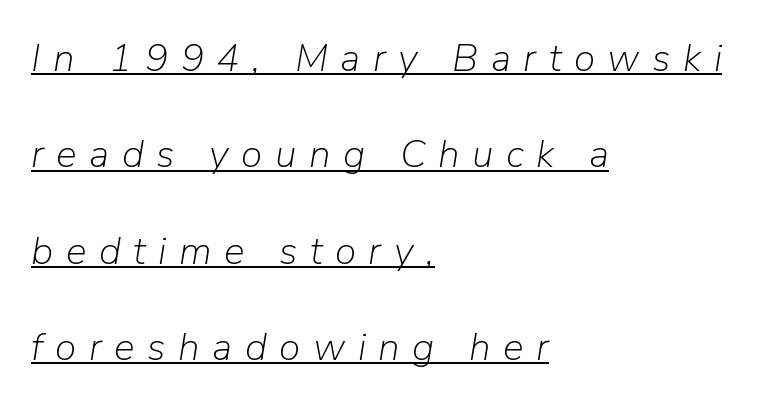
{"italic": "yes", "lean": "right", "slant_degrees": 9, "bold": "no", "weight": "light", "width": "normal", "stroke_contrast": "low", "x_height": "medium", "monospaced": "no", "underline": "yes", "align": "left", "line_spacing": "loose", "line_spacing_ratio": 2.47, "letter_spacing": "wide", "letter_spacing_em": 0.32, "glyph_px": 39}
